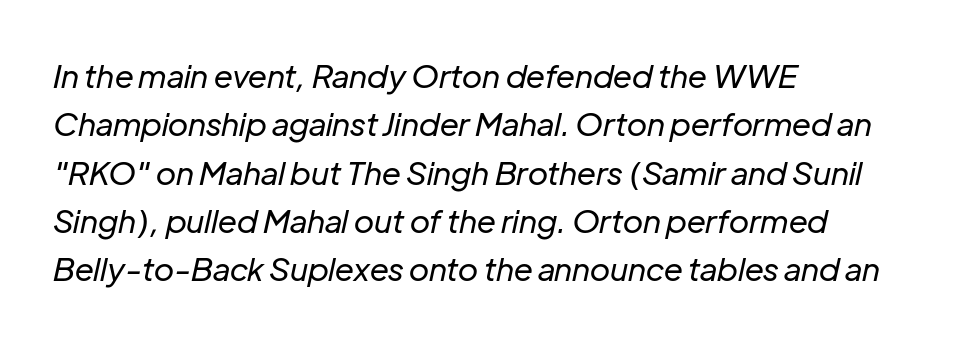
Q: Is the text bold? A: No.
Q: Is the text italic (slanted)? A: Yes, it leans right by about 12 degrees.
Q: Is the text underlined? A: No.
Q: How is the paragraph aligned? A: Left-aligned.
Q: Is the spacing between letters normal or unusually wide? A: Normal.
Q: Is the spacing between lines tight, normal or loose? A: Normal.
Q: Width (condensed, normal, or wide)? A: Normal.
Q: Stroke contrast? A: Low.
Q: x-height? A: Medium.
Q: Monospaced? A: No.
